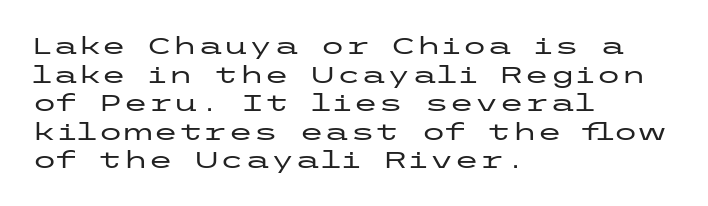
The image shows 23 px text type, upright; set left-aligned, line spacing 1.24x, normal letter spacing, not underlined.
